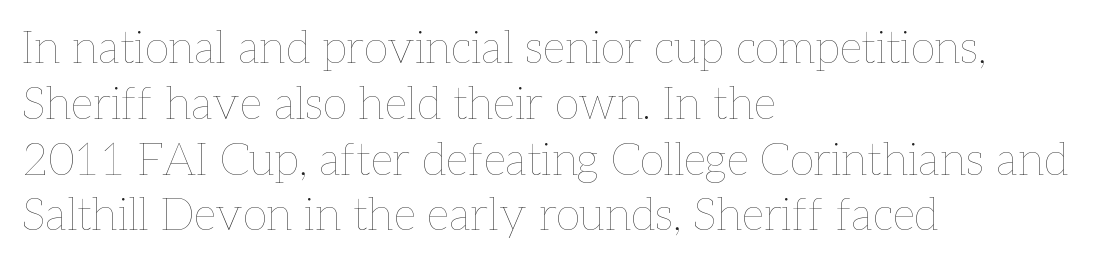
The image shows 45 px thin type, upright; set left-aligned, line spacing 1.24x, normal letter spacing, not underlined; low stroke contrast and a medium x-height.
